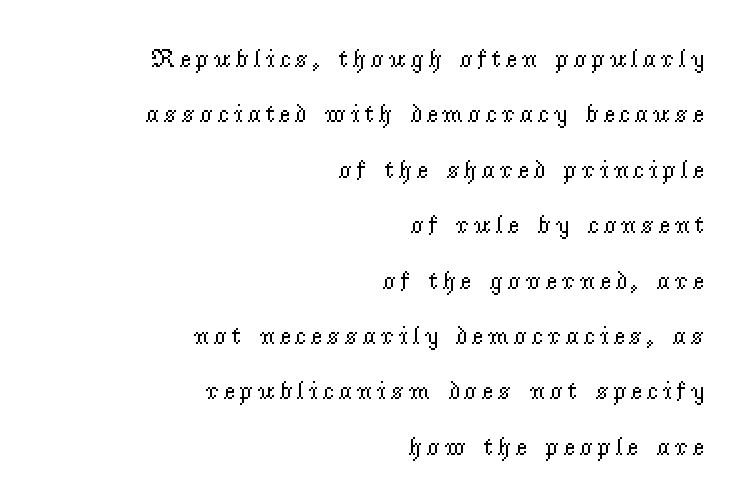
Q: Is the text bold? A: No.
Q: Is the text italic (slanted)? A: No, it is upright.
Q: Is the text underlined? A: No.
Q: How is the paragraph aligned? A: Right-aligned.
Q: Is the spacing between lines tight, normal or loose? A: Loose.
